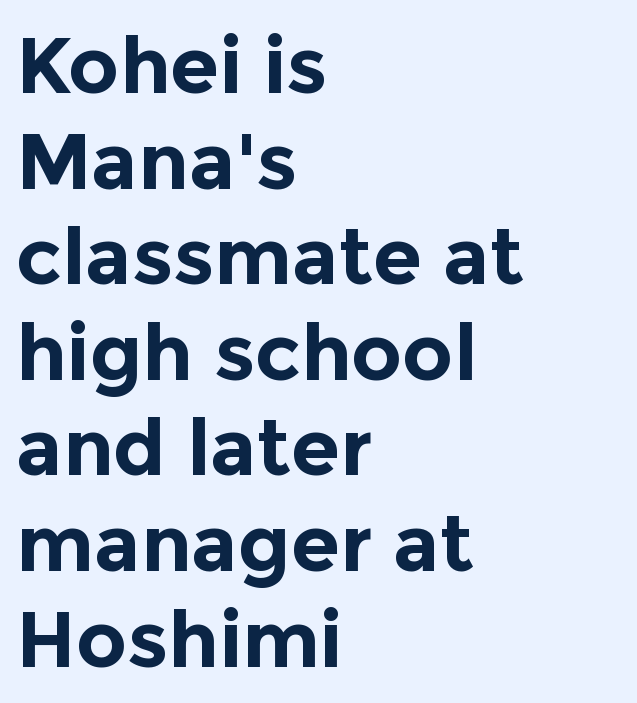
These lines are composed in type without serifs. Notice how the passage keeps a crisp vertical edge on the left only. I'd describe the lettering as bold — thick and assertive. A clean baseline with only descenders dipping below it.
